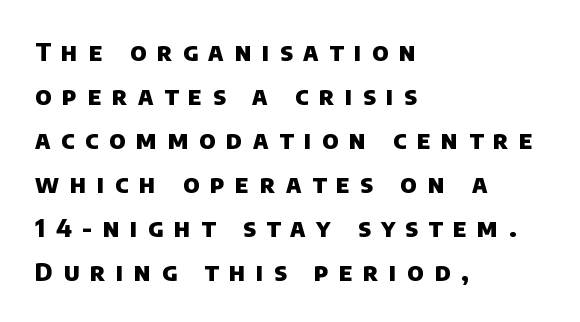
{"bold": "yes", "underline": "no", "align": "left", "line_spacing_ratio": 1.76, "letter_spacing": "wide", "letter_spacing_em": 0.43, "glyph_px": 25}
